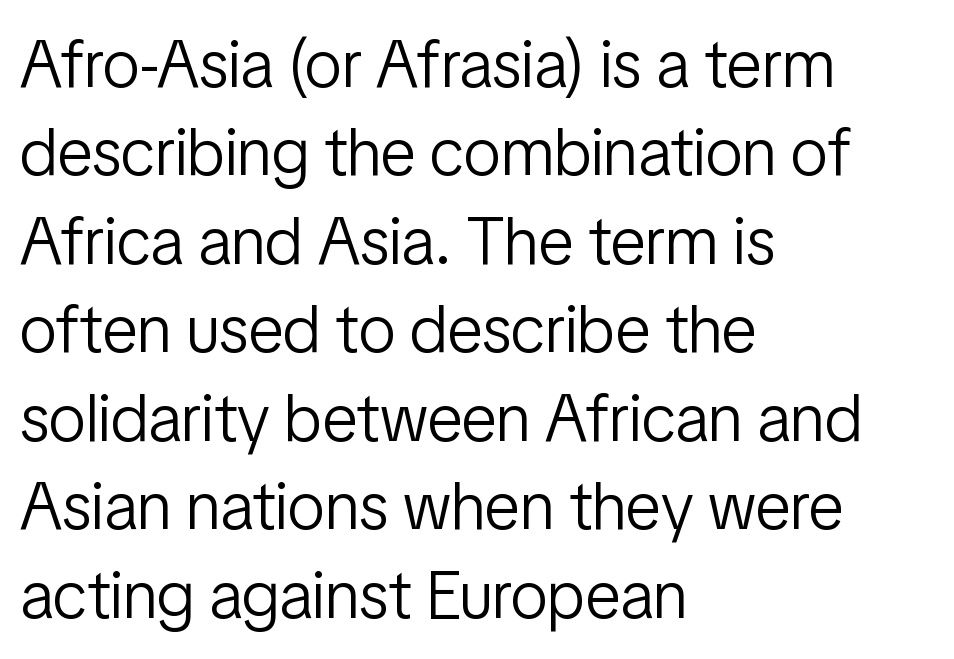
{"serif": "no", "italic": "no", "bold": "no", "weight": "light", "width": "condensed", "stroke_contrast": "low", "x_height": "medium", "monospaced": "no", "underline": "no", "align": "left", "line_spacing": "normal", "line_spacing_ratio": 1.32, "letter_spacing": "normal", "letter_spacing_em": 0.0, "glyph_px": 67}
